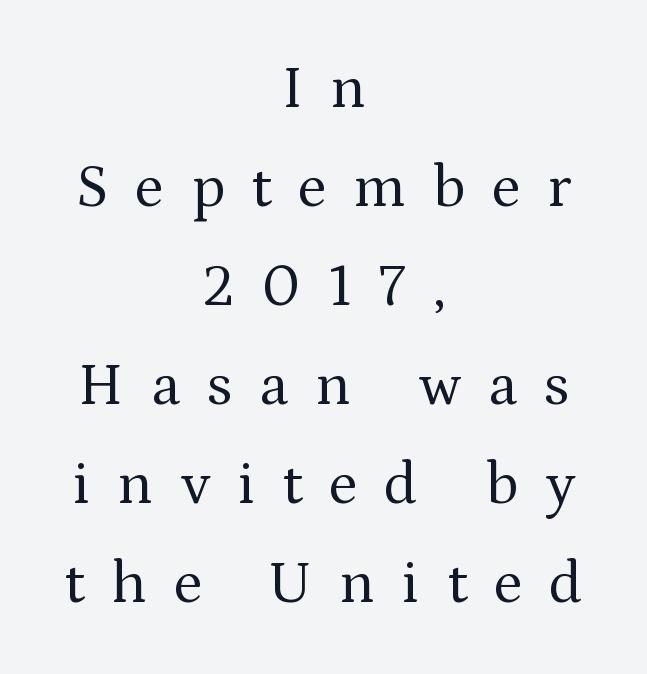
Quick note: not italic, upright. Does extra space separate the letters? Yes, quite a lot of it. The space beneath each line is pristine and unruled. Each stroke keeps to a modest, everyday thickness or less. The typesetter chose a symmetrical, centered arrangement here.
